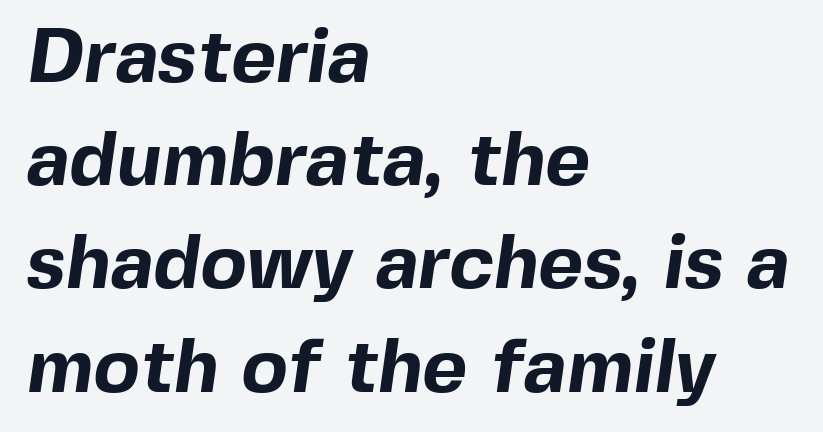
{"serif": "no", "bold": "yes", "weight": "bold", "width": "normal", "x_height": "medium", "monospaced": "no", "underline": "no", "align": "left", "line_spacing": "normal", "line_spacing_ratio": 1.34, "letter_spacing": "normal", "letter_spacing_em": 0.0, "glyph_px": 77}
